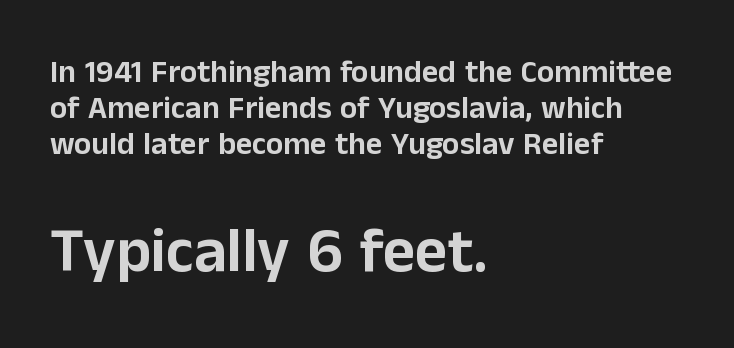
Does extra space separate the letters? No, they use regular spacing. The rendering enlarges the type as you move from the upper chunk to the lower. Examine the stroke ends and you'll find no serifs. Does the lettering tilt? It doesn't — this is upright. The block of text is dense from top to bottom, with scant space between rows.
